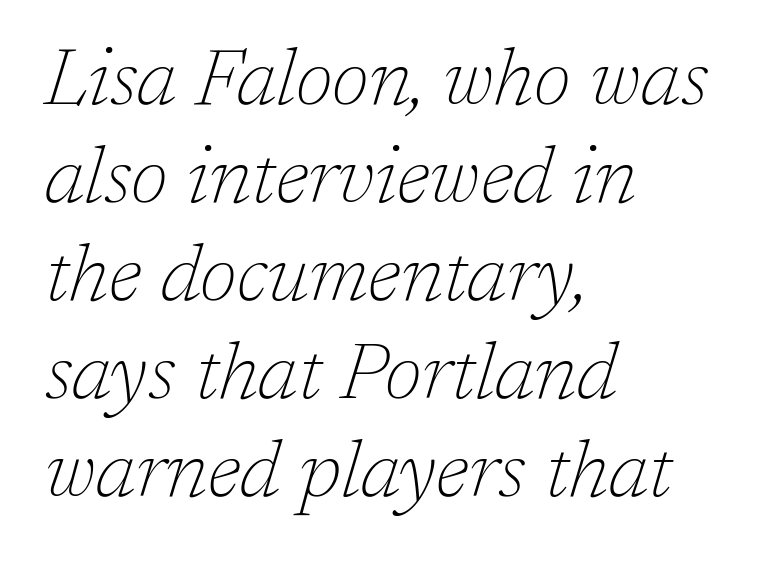
Quick note: italic. Regarding serifs, this sample has them. Which margin do the lines hug? The left one — the right edge is uneven. Characters follow at the spacing the type designer built in.
